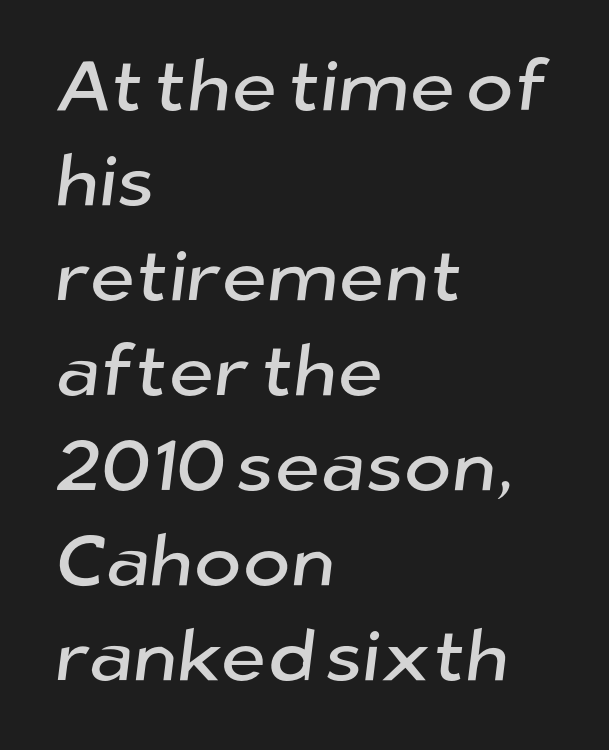
Students, observe: this is what conventionally led text looks like. Compared with typical body copy, the letter spacing here is the same. A sans-serif font was chosen for this passage. Each letter keeps its own natural width here, so spacing adapts to shape.
